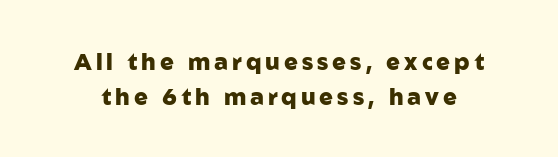
{"italic": "no", "bold": "yes", "underline": "no", "line_spacing": "normal", "line_spacing_ratio": 1.51, "glyph_px": 23}
